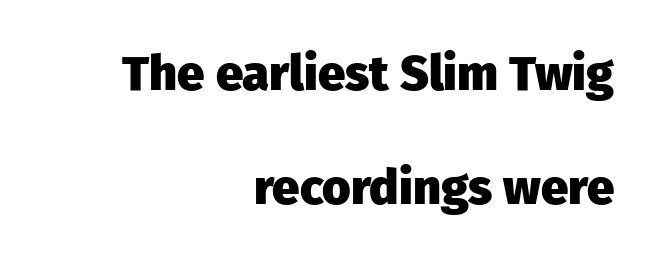
The image shows 49 px heavy sans-serif type, upright; set right-aligned, loose line spacing (2.33x), normal letter spacing, not underlined; low stroke contrast and a medium x-height.
